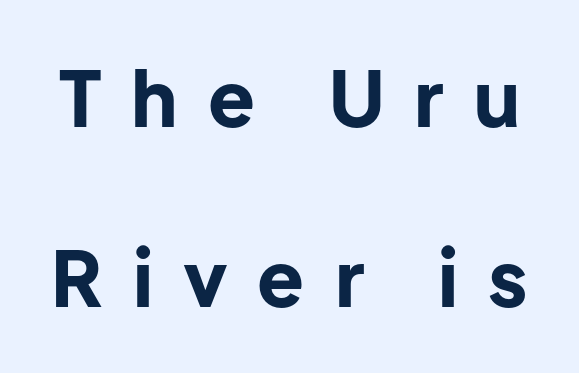
Q: Is the text bold? A: Yes.
Q: Is the text italic (slanted)? A: No, it is upright.
Q: Is the typeface a serif or a sans-serif typeface? A: Sans-serif.
Q: Is the text underlined? A: No.
Q: Is the spacing between letters normal or unusually wide? A: Unusually wide.
Q: Is the spacing between lines tight, normal or loose? A: Loose.
Q: Width (condensed, normal, or wide)? A: Normal.
Q: Stroke contrast? A: Low.
Q: x-height? A: Medium.
Q: Monospaced? A: No.
